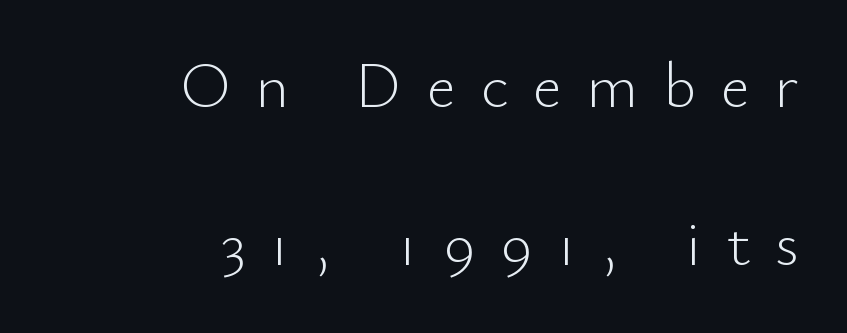
{"serif": "no", "italic": "no", "bold": "no", "weight": "light", "width": "normal", "stroke_contrast": "low", "x_height": "small", "monospaced": "no", "underline": "no", "align": "right", "line_spacing": "loose", "line_spacing_ratio": 2.47, "letter_spacing": "wide", "letter_spacing_em": 0.39, "glyph_px": 64}
